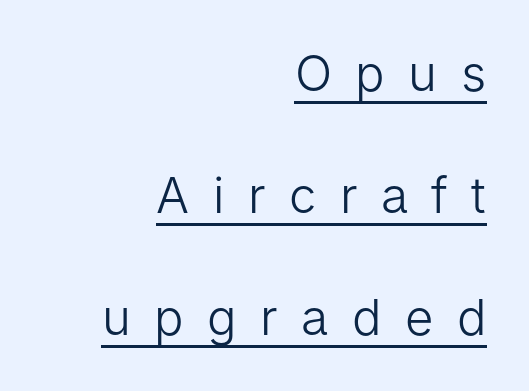
{"serif": "no", "italic": "no", "bold": "no", "weight": "light", "width": "normal", "stroke_contrast": "low", "x_height": "medium", "monospaced": "no", "underline": "yes", "align": "right", "line_spacing": "loose", "line_spacing_ratio": 2.49, "letter_spacing": "wide", "letter_spacing_em": 0.48, "glyph_px": 49}
